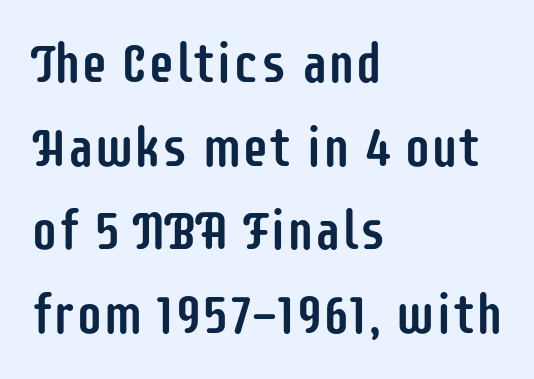
The horizontal fit of the characters is conventional and even. Reading down the block, your eye returns to a fixed left position each line. Is there any slant? The stems are plumb. Words float on clear page, feet unadorned. You can tell from the bare stems that sans-serif type was used. Leading: standard.
